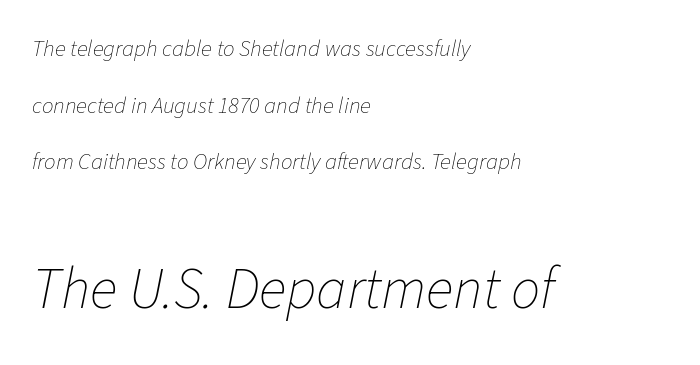
Descender tails drop into unmarked territory. The gaps between neighbouring characters are ordinary and unremarkable. Line starts are locked; line ends wander. Vertical spacing — loose. The lower block of text is set noticeably larger than the block above it. Do the characters align in a grid? No, the font is proportional.
